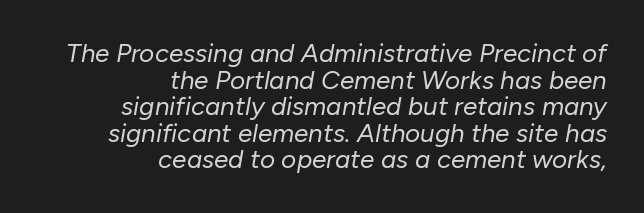
These lines were composed using italics. Each new line begins almost immediately beneath the previous one. Observe the ordinary spacing: letters are neighbours, not strangers. The lines in this sample share a right terminus and differ only in where they begin. The words here are not underlined.
